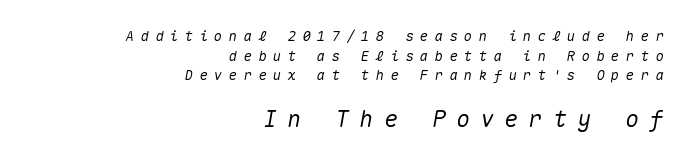
Q: Is the text italic (slanted)? A: Yes, it leans right by about 10 degrees.
Q: Is the text underlined? A: No.
Q: How is the paragraph aligned? A: Right-aligned.
Q: Is the spacing between letters normal or unusually wide? A: Unusually wide.
Q: Is the spacing between lines tight, normal or loose? A: Normal.
Q: Which block of text is set in a larger size, the first (top) or the second (bottom)? A: The second (bottom) one.
